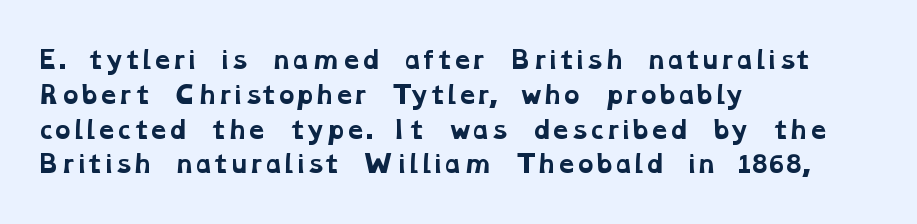
Casual observation: everything's shoved over to the left. The horizontal fit of the characters is conventional and even. The characters look thick and weighty, a clear bold. The zone under the glyphs is completely vacant. Notice how descenders clear the ascenders below comfortably — that's standard leading.
